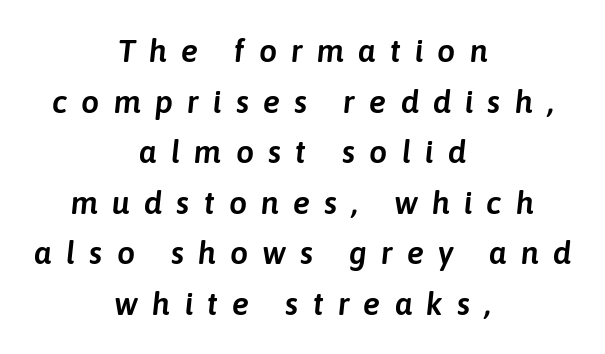
The face used here is proportionally spaced, like ordinary book or web type. A typesetter would mark this as italic. In terms of letterspacing, this is a distinctly airy, spread setting. Rows of type keep a routine distance in the vertical direction.
